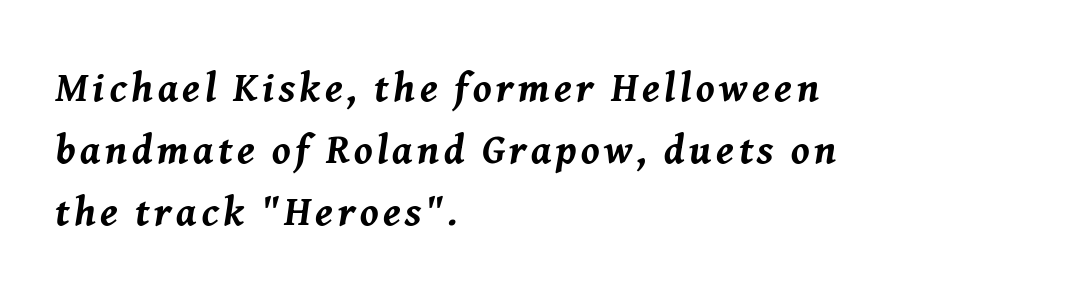
A normal amount of white space separates one row of letters from the next. The axis of the letterforms is tilted away from vertical. Is this a fixed-width face? No — the glyphs have proportional, varying widths. These lines carry a lot of weight — the face is fully bold. These lines stack with their left ends in a neat column. The space beneath each line is pristine and unruled.
